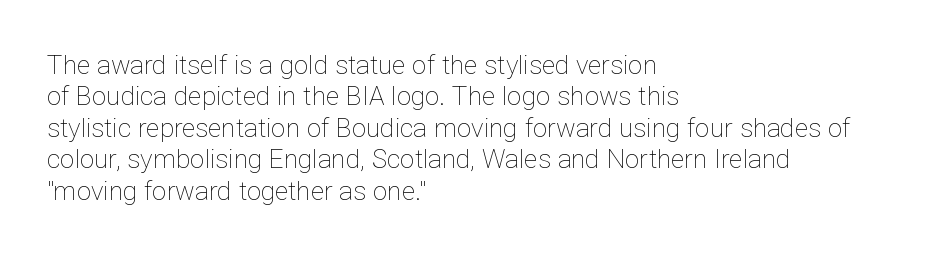
What stands out about the letter spacing? Nothing — it is the standard amount. The rendering anchors every line to the left-hand side. A light-to-regular cut is what we see here. Ordinary non-slanted type is in use.
